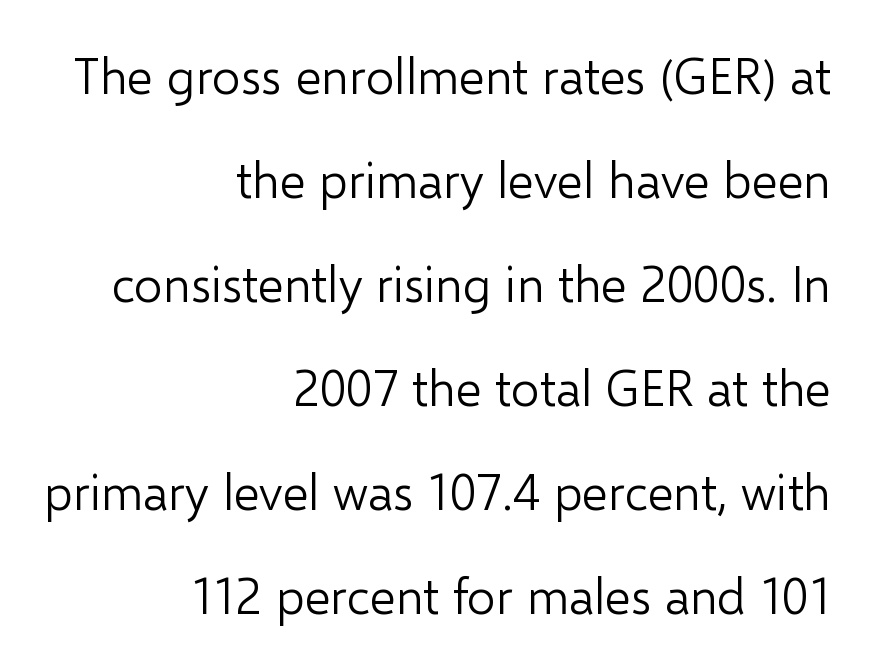
Each word holds together tightly as a unit, with standard inter-letter gaps. Rule under the text: the space is simply empty. This reads as an unemphasized weight, regular at the heaviest. These lines were composed using upright roman letters. Airy leading.
